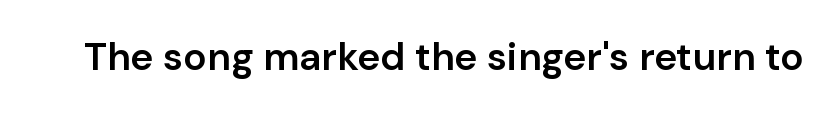
A typesetter would mark this as roman, not italic. The glyphs are unaccompanied by any horizontal stroke below them. Looks like regular typesetting: each glyph gets only the width it needs. There is no visible air inserted between adjacent glyphs. In terms of weight, the rendering is demibold, just under bold.
